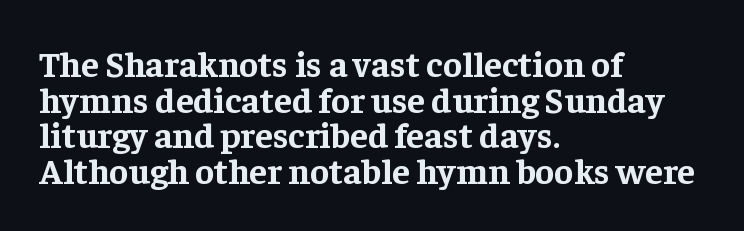
Q: Is the text bold? A: Yes.
Q: Is the text italic (slanted)? A: No, it is upright.
Q: Is the typeface a serif or a sans-serif typeface? A: Serif.
Q: Is the text underlined? A: No.
Q: How is the paragraph aligned? A: Left-aligned.
Q: Is the spacing between letters normal or unusually wide? A: Normal.
Q: Is the spacing between lines tight, normal or loose? A: Tight.
Q: Width (condensed, normal, or wide)? A: Normal.
Q: Stroke contrast? A: Low.
Q: x-height? A: Medium.
Q: Monospaced? A: No.
